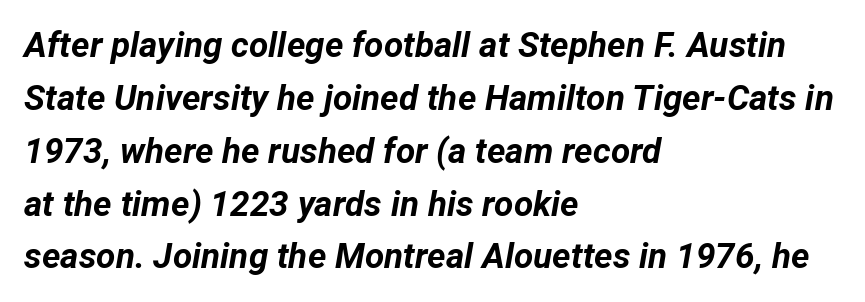
Q: Is the text bold? A: Yes.
Q: Is the text italic (slanted)? A: Yes, it leans right by about 12 degrees.
Q: Is the text underlined? A: No.
Q: How is the paragraph aligned? A: Left-aligned.
Q: Is the spacing between letters normal or unusually wide? A: Normal.
Q: Is the spacing between lines tight, normal or loose? A: Normal.
Q: Width (condensed, normal, or wide)? A: Normal.
Q: Stroke contrast? A: Low.
Q: x-height? A: Medium.
Q: Monospaced? A: No.
